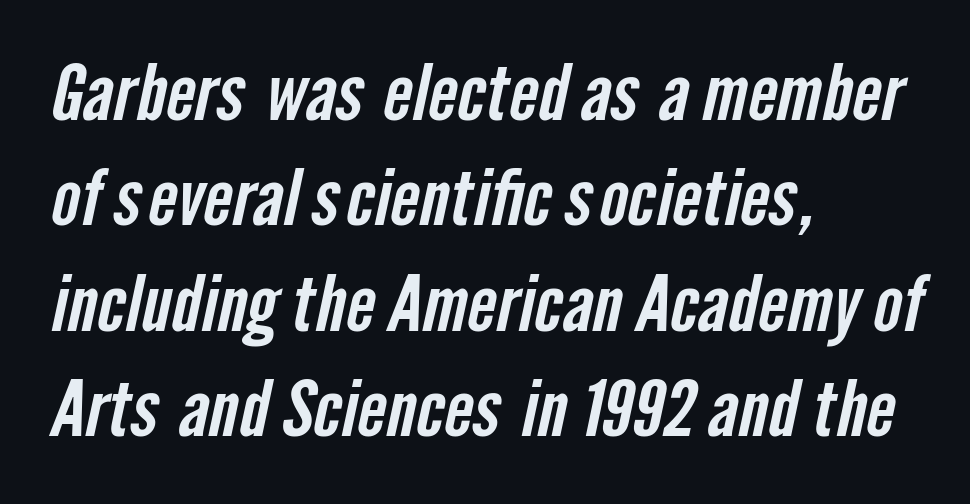
Q: Is the typeface a serif or a sans-serif typeface? A: Sans-serif.
Q: Is the text underlined? A: No.
Q: How is the paragraph aligned? A: Left-aligned.
Q: Is the spacing between letters normal or unusually wide? A: Normal.
Q: Is the spacing between lines tight, normal or loose? A: Normal.
Q: Width (condensed, normal, or wide)? A: Condensed.
Q: Stroke contrast? A: Low.
Q: x-height? A: Medium.
Q: Monospaced? A: No.
